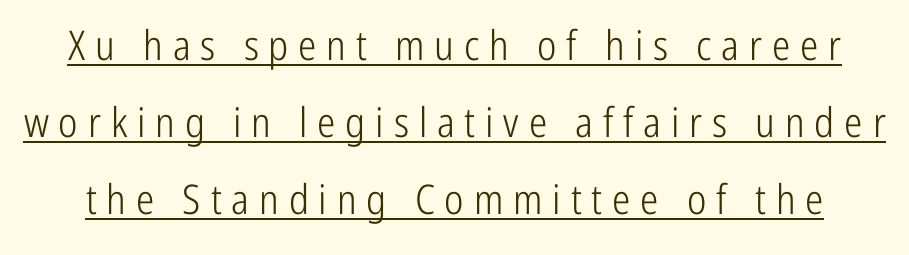
Q: Is the text bold? A: No.
Q: Is the text italic (slanted)? A: No, it is upright.
Q: Is the typeface a serif or a sans-serif typeface? A: Sans-serif.
Q: Is the text underlined? A: Yes.
Q: Is the spacing between letters normal or unusually wide? A: Unusually wide.
Q: Width (condensed, normal, or wide)? A: Condensed.
Q: Stroke contrast? A: Low.
Q: x-height? A: Medium.
Q: Monospaced? A: No.
